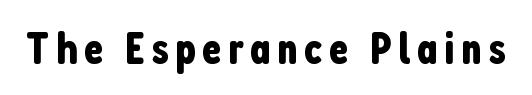
Quick note: underline off. The typography opts for an upright posture over an oblique one. Nothing sits at the stroke ends, so this counts as sans-serif. Proportional: the letters do not fall into vertical columns.
